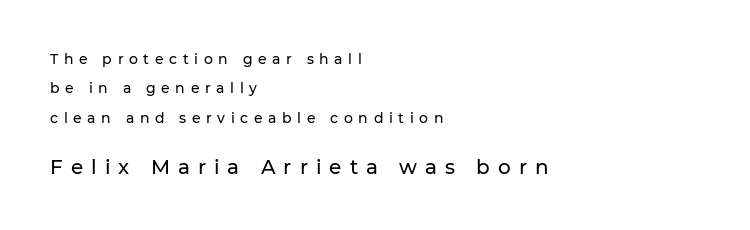
Q: Is the text italic (slanted)? A: No, it is upright.
Q: Is the text underlined? A: No.
Q: How is the paragraph aligned? A: Left-aligned.
Q: Is the spacing between letters normal or unusually wide? A: Unusually wide.
Q: Is the spacing between lines tight, normal or loose? A: Loose.
Q: Which block of text is set in a larger size, the first (top) or the second (bottom)? A: The second (bottom) one.
